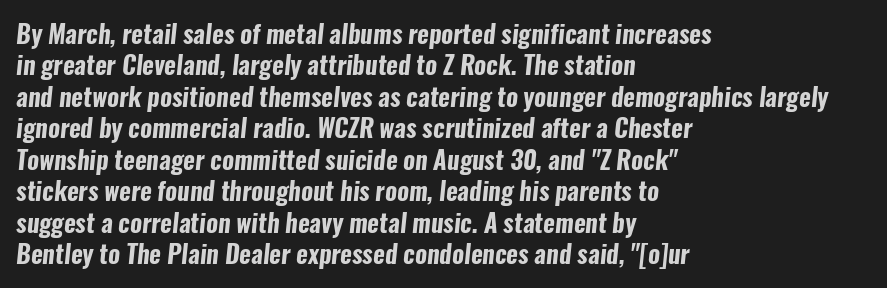
{"bold": "yes", "underline": "no", "align": "left", "line_spacing": "normal", "line_spacing_ratio": 1.26, "letter_spacing": "normal", "letter_spacing_em": 0.0, "glyph_px": 25}
